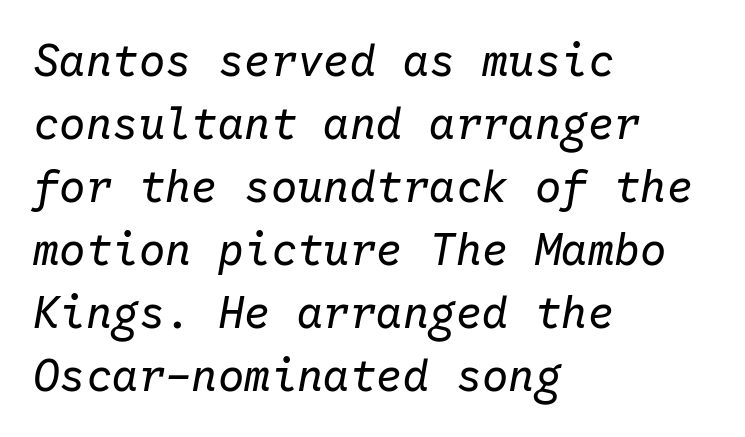
{"italic": "yes", "lean": "right", "slant_degrees": 10, "bold": "no", "weight": "regular", "width": "normal", "stroke_contrast": "low", "x_height": "medium", "monospaced": "yes", "underline": "no", "align": "left", "line_spacing": "normal", "line_spacing_ratio": 1.43, "letter_spacing": "normal", "letter_spacing_em": 0.0, "glyph_px": 44}
